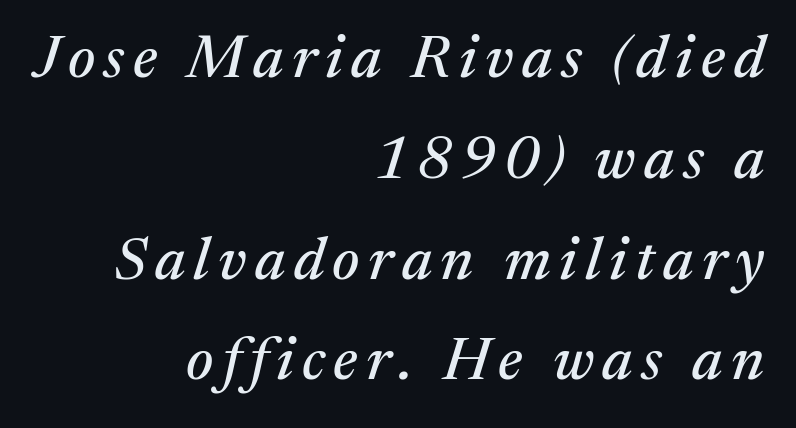
Q: Is the text italic (slanted)? A: Yes, it leans right by about 17 degrees.
Q: Is the typeface a serif or a sans-serif typeface? A: Serif.
Q: Is the text underlined? A: No.
Q: How is the paragraph aligned? A: Right-aligned.
Q: Is the spacing between lines tight, normal or loose? A: Normal.
Q: Width (condensed, normal, or wide)? A: Normal.
Q: Stroke contrast? A: Medium.
Q: x-height? A: Medium.
Q: Monospaced? A: No.
